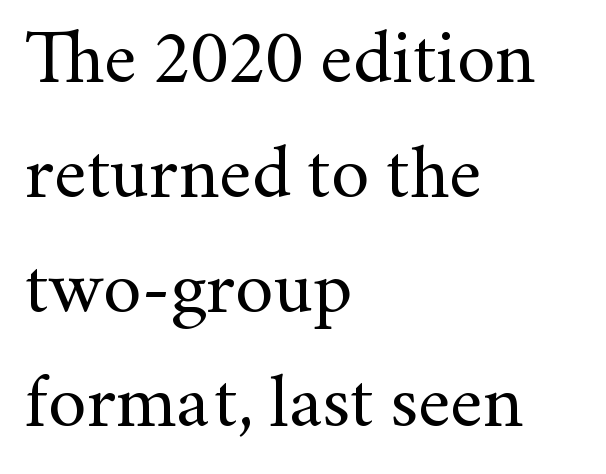
This sample uses plain, unmodified letter spacing. Underlining? Definitely not there. What's the leading like? Ordinary, nothing unusual. Each letter keeps its own natural width here, so spacing adapts to shape.
